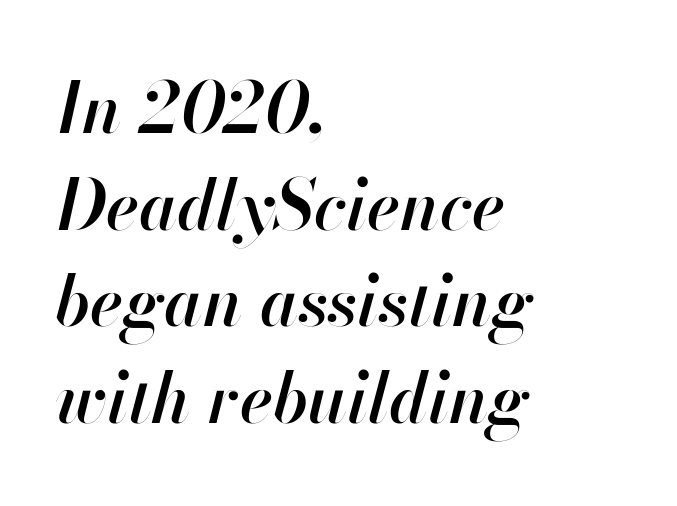
Q: Is the text bold? A: Semi-bold.
Q: Is the text italic (slanted)? A: Yes, it leans right by about 13 degrees.
Q: Is the text underlined? A: No.
Q: How is the paragraph aligned? A: Left-aligned.
Q: Is the spacing between letters normal or unusually wide? A: Normal.
Q: Is the spacing between lines tight, normal or loose? A: Normal.
Q: Width (condensed, normal, or wide)? A: Normal.
Q: Stroke contrast? A: High.
Q: x-height? A: Small.
Q: Monospaced? A: No.
